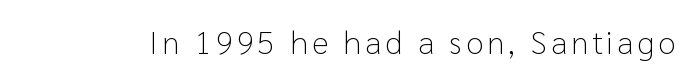
The image shows 32 px light sans-serif type, upright; set not underlined; low stroke contrast and a medium x-height.
